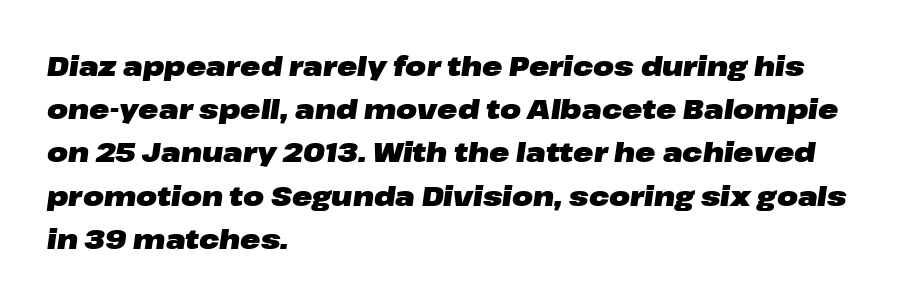
The baseline area is clear. The rag falls on the right side of this text block. Chunky letters — that's bold for sure. The gaps between neighbouring characters are ordinary and unremarkable. Quick note: interline space is typical. The glyphs look as if they've been sheared to an angle.
